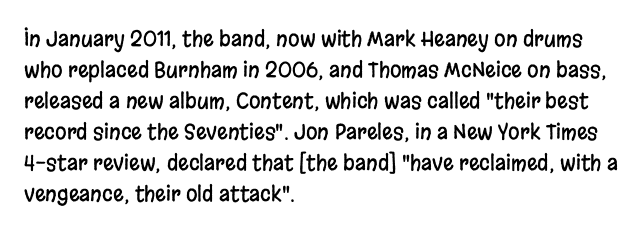
Does the copy run flush right? No — it runs flush left. The specimen reads as upright at a glance. Between one letter and the next there's only the usual sliver of space. The designer left line spacing at the default.
